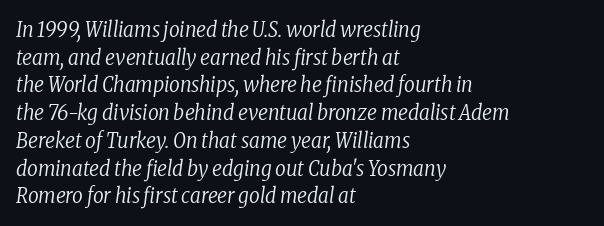
The image shows 21 px text type, italic (leaning right); set left-aligned, normal line spacing (1.32x), normal letter spacing, not underlined.
